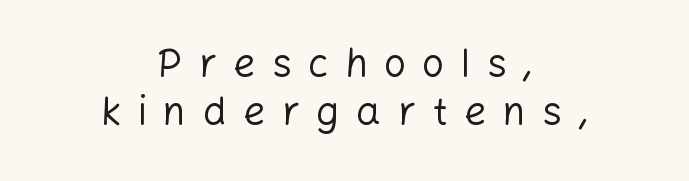
{"serif": "no", "italic": "no", "bold": "no", "weight": "regular", "width": "normal", "stroke_contrast": "low", "x_height": "medium", "monospaced": "no", "underline": "no", "align": "center", "line_spacing_ratio": 1.23, "letter_spacing": "wide", "letter_spacing_em": 0.42, "glyph_px": 39}
